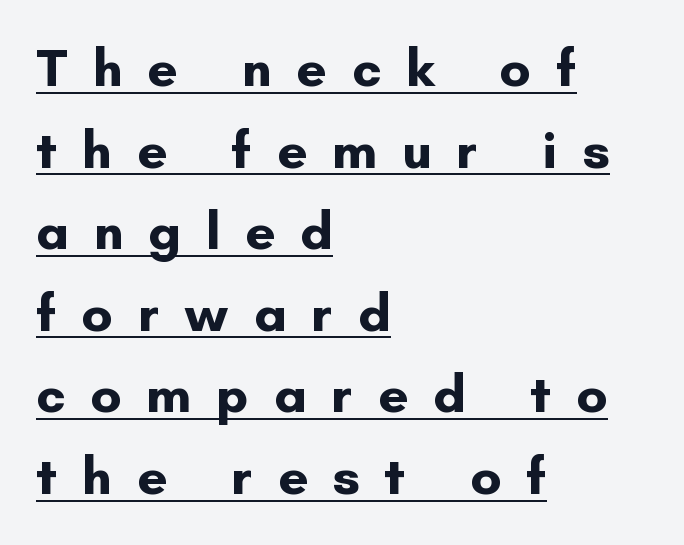
Q: Is the text bold? A: Yes.
Q: Is the text italic (slanted)? A: No, it is upright.
Q: Is the typeface a serif or a sans-serif typeface? A: Sans-serif.
Q: Is the text underlined? A: Yes.
Q: How is the paragraph aligned? A: Left-aligned.
Q: Is the spacing between letters normal or unusually wide? A: Unusually wide.
Q: Is the spacing between lines tight, normal or loose? A: Normal.
Q: Width (condensed, normal, or wide)? A: Normal.
Q: Stroke contrast? A: Low.
Q: x-height? A: Small.
Q: Monospaced? A: No.
